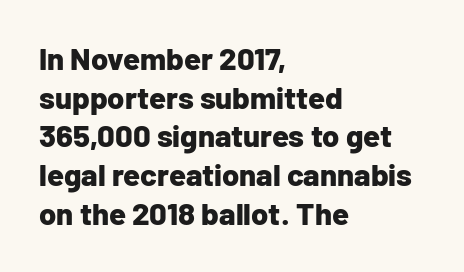
In CSS terms this would be text-align: left. A full-strength bold gives these letters their thick strokes. The rendering keeps characters at their native spacing. Stroke terminals: plain, sans-serif. Posture: straight, roman, zero tilt. Decoration check: the copy has no underline.
